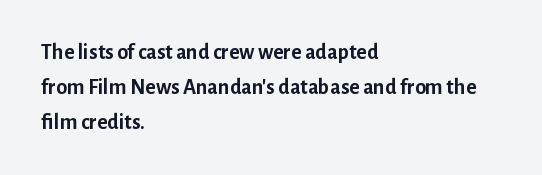
Horizontal bands of white between lines are of average thickness. The rendering keeps characters at their native spacing. Line beginnings align vertically; line endings do not. The font is running at its bold setting. No italicization has been applied; the sample stays upright.
